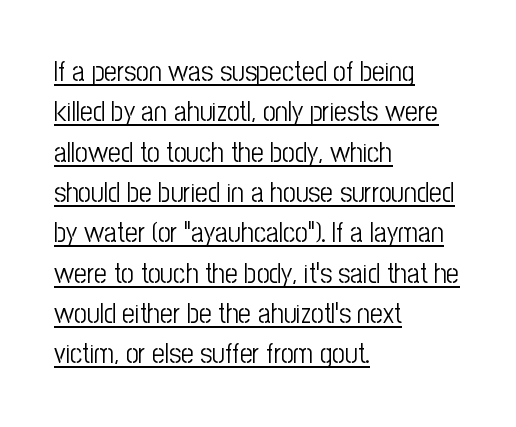
Q: Is the text bold? A: No.
Q: Is the text italic (slanted)? A: No, it is upright.
Q: Is the typeface a serif or a sans-serif typeface? A: Sans-serif.
Q: Is the text underlined? A: Yes.
Q: How is the paragraph aligned? A: Left-aligned.
Q: Is the spacing between letters normal or unusually wide? A: Normal.
Q: Is the spacing between lines tight, normal or loose? A: Normal.
Q: Width (condensed, normal, or wide)? A: Condensed.
Q: Stroke contrast? A: Low.
Q: x-height? A: Medium.
Q: Monospaced? A: No.
